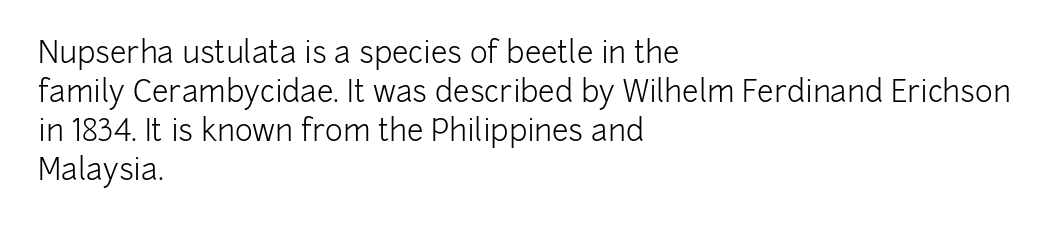
{"serif": "no", "italic": "no", "bold": "no", "weight": "light", "width": "normal", "stroke_contrast": "low", "x_height": "medium", "monospaced": "no", "underline": "no", "align": "left", "line_spacing": "normal", "line_spacing_ratio": 1.3, "letter_spacing": "normal", "letter_spacing_em": 0.0, "glyph_px": 30}
